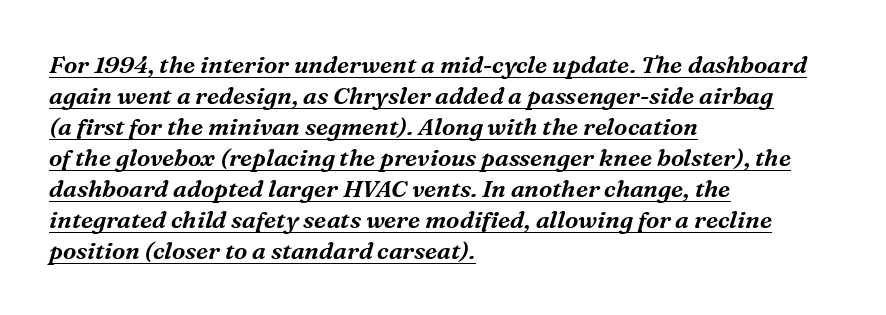
No extra tracking has been applied to these lines. The whole block is typeset with a tilt. Looks like someone drew a line under every word here. Quick note: interline space is typical. Caption: multi-line text, flush left, ragged right.
